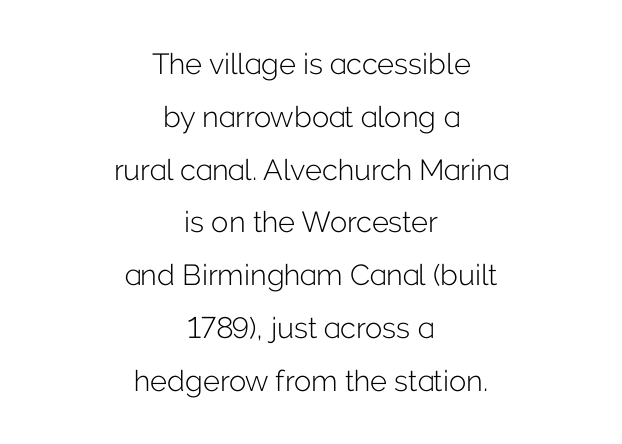
{"serif": "no", "italic": "no", "bold": "no", "weight": "light", "width": "normal", "stroke_contrast": "low", "x_height": "medium", "monospaced": "no", "underline": "no", "align": "center", "line_spacing_ratio": 1.82, "letter_spacing": "normal", "letter_spacing_em": 0.0, "glyph_px": 29}
